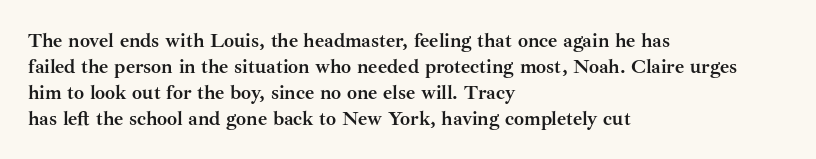
The image shows 20 px bold type, upright; set left-aligned, normal line spacing (1.3x), normal letter spacing, not underlined.
